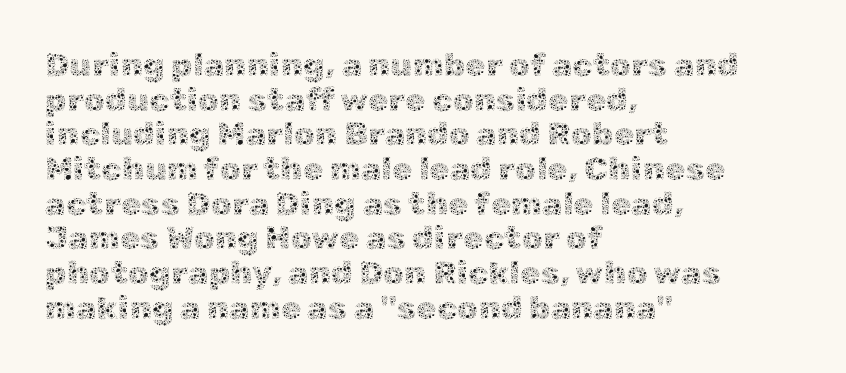
Q: Is the text bold? A: No.
Q: Is the text italic (slanted)? A: No, it is upright.
Q: Is the text underlined? A: No.
Q: How is the paragraph aligned? A: Left-aligned.
Q: Is the spacing between letters normal or unusually wide? A: Normal.
Q: Is the spacing between lines tight, normal or loose? A: Tight.
Q: Width (condensed, normal, or wide)? A: Normal.
Q: x-height? A: Medium.
Q: Monospaced? A: No.
